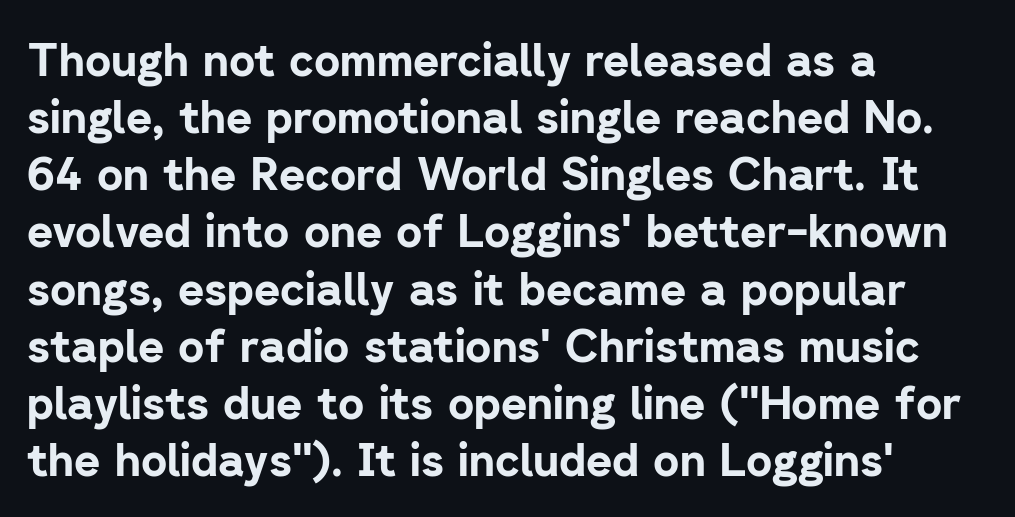
The image shows 45 px bold sans-serif type, upright; set left-aligned, normal line spacing (1.27x), normal letter spacing, not underlined; low stroke contrast and a medium x-height.
